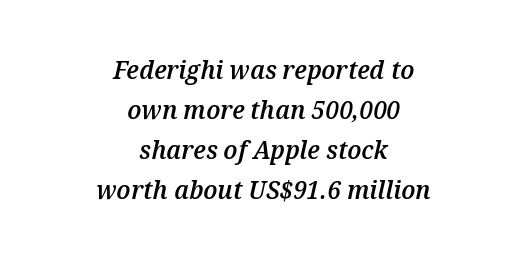
{"italic": "yes", "lean": "right", "slant_degrees": 12, "bold": "semi", "underline": "no", "align": "center", "line_spacing": "normal", "line_spacing_ratio": 1.54, "letter_spacing": "normal", "letter_spacing_em": 0.0, "glyph_px": 26}
